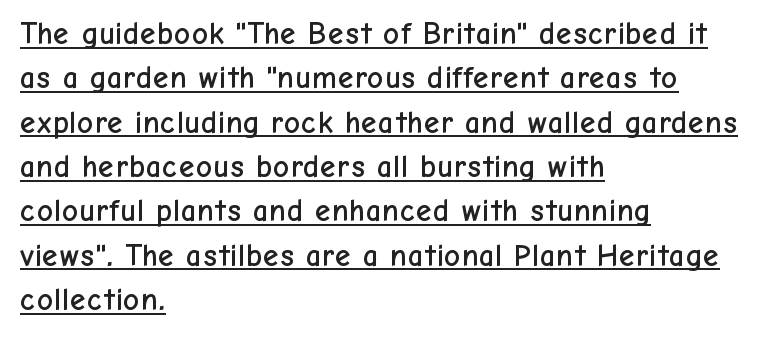
The image shows 31 px sans-serif type, upright; set left-aligned, normal line spacing (1.43x), normal letter spacing, underlined; low stroke contrast and a medium x-height.
